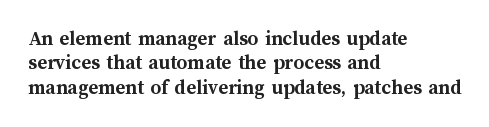
{"italic": "no", "bold": "yes", "underline": "no", "align": "left", "line_spacing_ratio": 1.16, "letter_spacing": "normal", "letter_spacing_em": 0.0, "glyph_px": 21}
